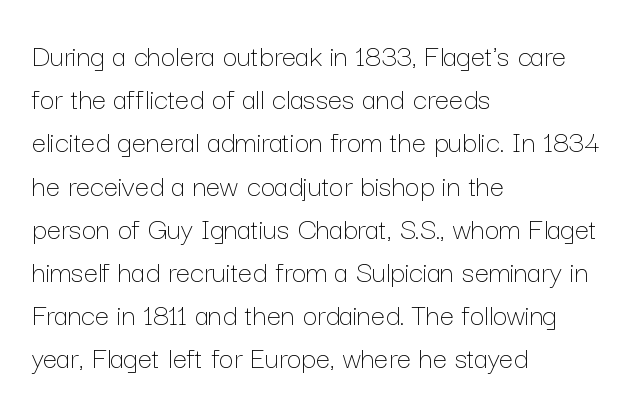
The image shows 32 px thin type, upright; set left-aligned, normal line spacing (1.35x), normal letter spacing, not underlined; low stroke contrast and a medium x-height.
